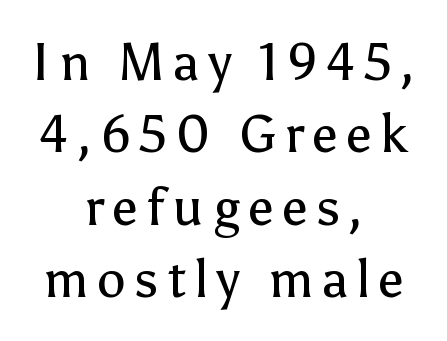
Q: Is the text bold? A: No.
Q: Is the text italic (slanted)? A: No, it is upright.
Q: Is the typeface a serif or a sans-serif typeface? A: Sans-serif.
Q: Is the text underlined? A: No.
Q: How is the paragraph aligned? A: Centered.
Q: Is the spacing between lines tight, normal or loose? A: Normal.
Q: Width (condensed, normal, or wide)? A: Normal.
Q: Stroke contrast? A: Low.
Q: x-height? A: Medium.
Q: Monospaced? A: No.
